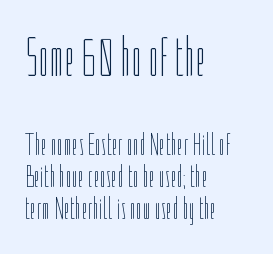
Weight: not bold — regular or lighter. Casual observation: everything's shoved over to the left. Cramped leading. Just letters on the line, the space beneath them empty.
